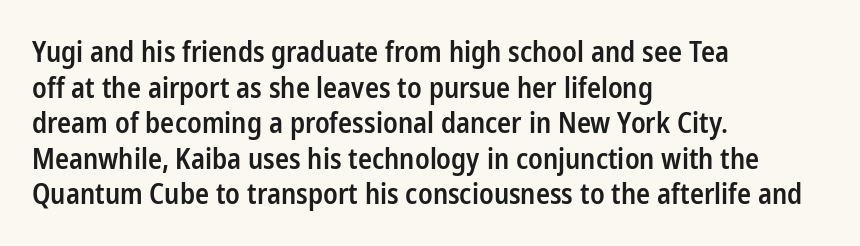
Q: Is the text bold? A: Semi-bold.
Q: Is the text italic (slanted)? A: No, it is upright.
Q: Is the typeface a serif or a sans-serif typeface? A: Sans-serif.
Q: Is the text underlined? A: No.
Q: How is the paragraph aligned? A: Left-aligned.
Q: Is the spacing between letters normal or unusually wide? A: Normal.
Q: Is the spacing between lines tight, normal or loose? A: Normal.
Q: Width (condensed, normal, or wide)? A: Condensed.
Q: Stroke contrast? A: Low.
Q: x-height? A: Medium.
Q: Monospaced? A: No.
